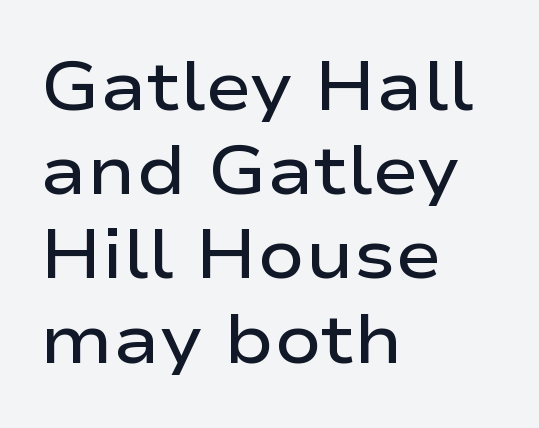
{"serif": "no", "italic": "no", "bold": "semi", "weight": "semibold", "width": "wide", "stroke_contrast": "low", "x_height": "medium", "monospaced": "no", "underline": "no", "align": "left", "line_spacing_ratio": 1.22, "letter_spacing": "normal", "letter_spacing_em": 0.0, "glyph_px": 69}
